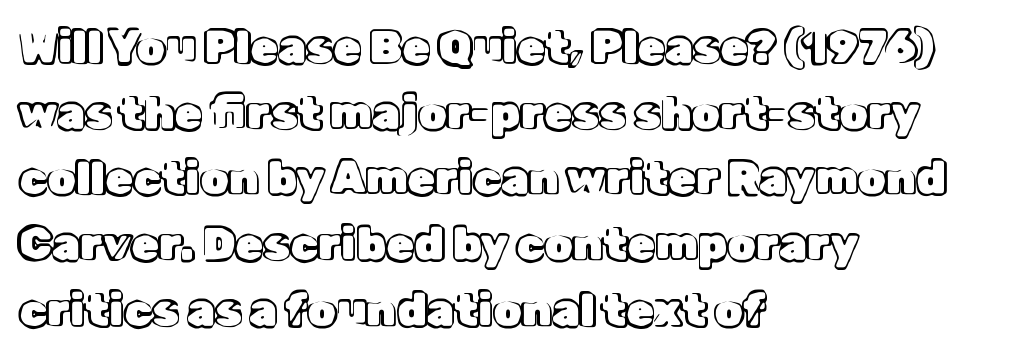
Q: Is the text italic (slanted)? A: No, it is upright.
Q: Is the text underlined? A: No.
Q: How is the paragraph aligned? A: Left-aligned.
Q: Is the spacing between letters normal or unusually wide? A: Normal.
Q: Is the spacing between lines tight, normal or loose? A: Normal.
Q: Width (condensed, normal, or wide)? A: Normal.
Q: x-height? A: Medium.
Q: Monospaced? A: No.
